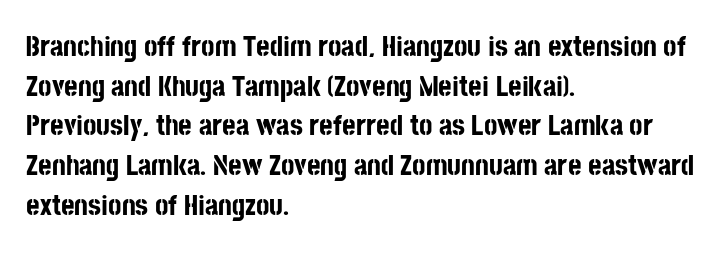
The image shows 29 px bold, condensed sans-serif type, upright; set left-aligned, normal line spacing (1.37x), normal letter spacing, not underlined; low stroke contrast and a large x-height.
